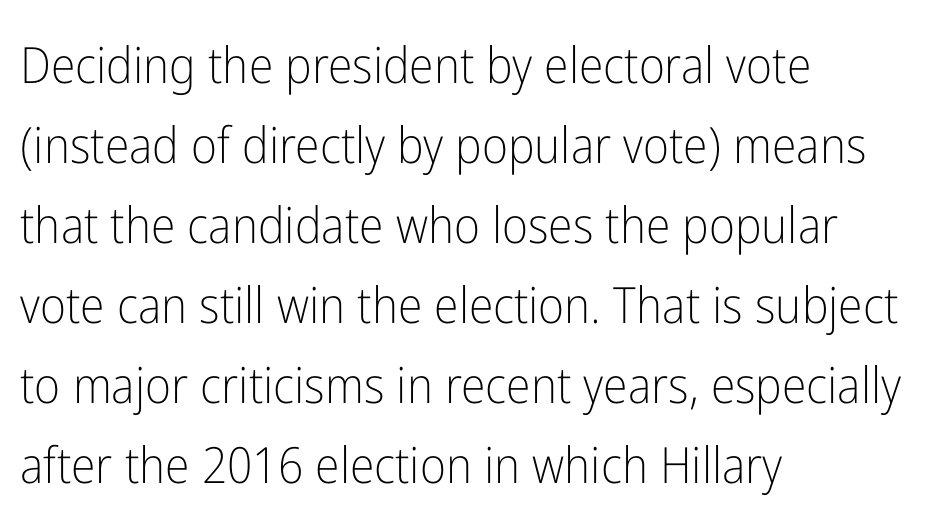
Q: Is the text bold? A: No.
Q: Is the text italic (slanted)? A: No, it is upright.
Q: Is the typeface a serif or a sans-serif typeface? A: Sans-serif.
Q: Is the text underlined? A: No.
Q: How is the paragraph aligned? A: Left-aligned.
Q: Is the spacing between letters normal or unusually wide? A: Normal.
Q: Is the spacing between lines tight, normal or loose? A: Normal.
Q: Width (condensed, normal, or wide)? A: Condensed.
Q: Stroke contrast? A: Low.
Q: x-height? A: Medium.
Q: Monospaced? A: No.
